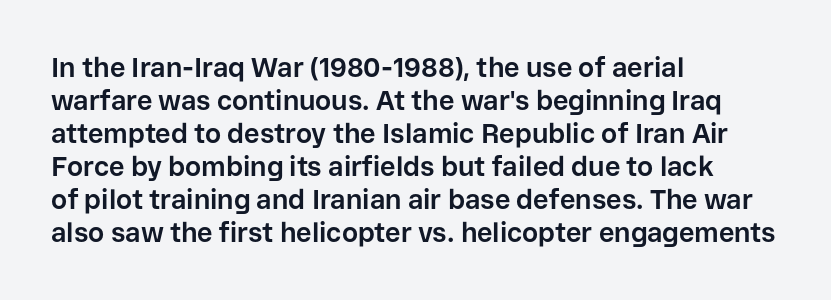
Q: Is the text bold? A: Yes.
Q: Is the text italic (slanted)? A: No, it is upright.
Q: Is the text underlined? A: No.
Q: How is the paragraph aligned? A: Left-aligned.
Q: Is the spacing between letters normal or unusually wide? A: Normal.
